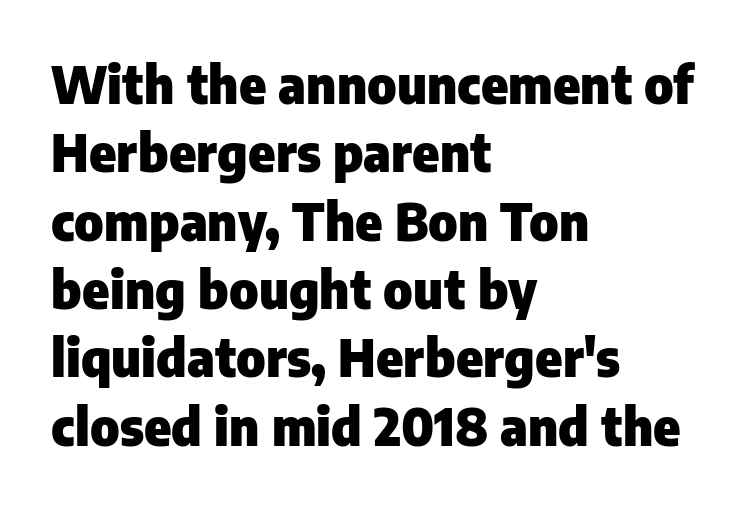
The image shows 51 px heavy sans-serif type, upright; set left-aligned, normal line spacing (1.34x), normal letter spacing, not underlined; low stroke contrast and a medium x-height.
